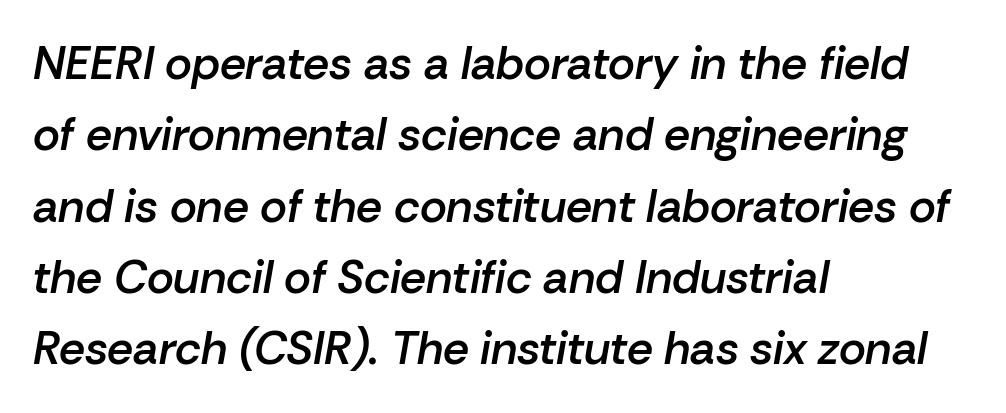
Q: Is the text bold? A: Semi-bold.
Q: Is the text italic (slanted)? A: Yes, it leans right by about 10 degrees.
Q: Is the text underlined? A: No.
Q: How is the paragraph aligned? A: Left-aligned.
Q: Is the spacing between letters normal or unusually wide? A: Normal.
Q: Is the spacing between lines tight, normal or loose? A: Normal.
Q: Width (condensed, normal, or wide)? A: Normal.
Q: Stroke contrast? A: Low.
Q: x-height? A: Medium.
Q: Monospaced? A: No.
